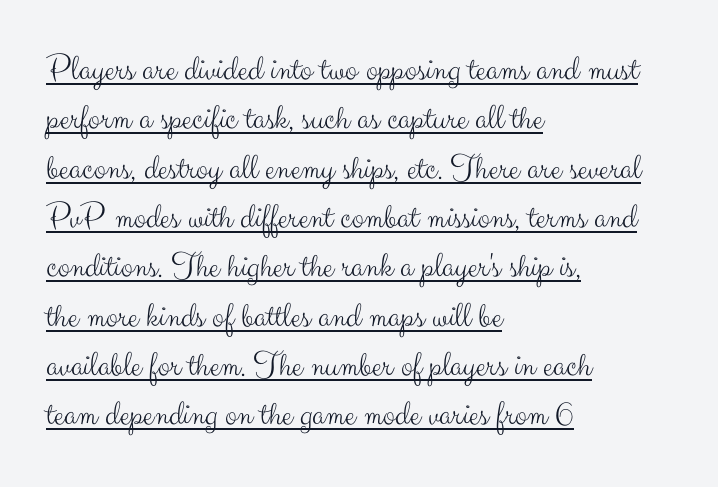
A sans-serif font was chosen for this passage. The gaps between neighbouring characters are ordinary and unremarkable. A typesetter would call this proportional, since set widths differ per character. Alignment: flush left. Check the space under the baseline: a stroke is drawn there.
